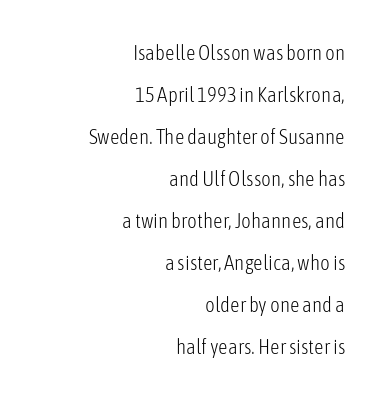
{"italic": "no", "bold": "no", "underline": "no", "align": "right", "line_spacing": "loose", "line_spacing_ratio": 2.0, "letter_spacing": "normal", "letter_spacing_em": 0.0, "glyph_px": 21}
